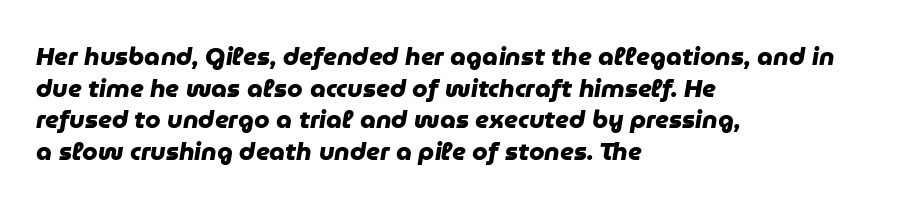
The image shows 25 px bold type; set left-aligned, normal line spacing (1.27x), normal letter spacing, not underlined.
